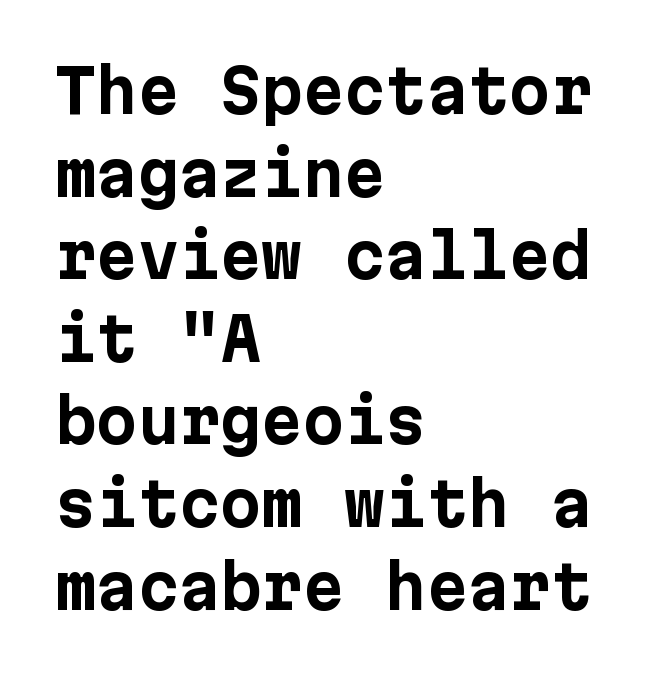
{"serif": "no", "italic": "no", "bold": "yes", "weight": "bold", "width": "normal", "stroke_contrast": "low", "x_height": "medium", "underline": "no", "align": "left", "line_spacing": "normal", "line_spacing_ratio": 1.4, "letter_spacing": "normal", "letter_spacing_em": 0.0, "glyph_px": 59}
